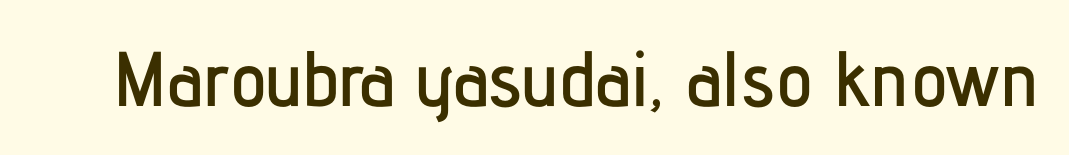
These lines are rendered in a variable-pitch font. These lines keep a tight, regular rhythm from letter to letter. Typographically, this falls in the sans-serif category. This is roman type, the default non-slanted kind. Plain, unruled lines of type.
